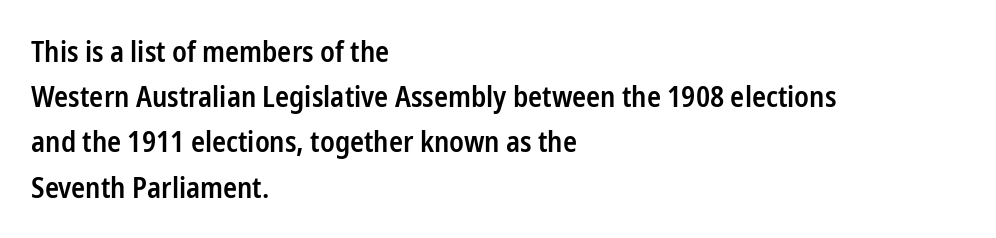
{"serif": "no", "italic": "no", "bold": "semi", "weight": "semibold", "width": "condensed", "stroke_contrast": "low", "x_height": "medium", "monospaced": "no", "underline": "no", "align": "left", "line_spacing": "normal", "line_spacing_ratio": 1.56, "letter_spacing": "normal", "letter_spacing_em": 0.0, "glyph_px": 29}
